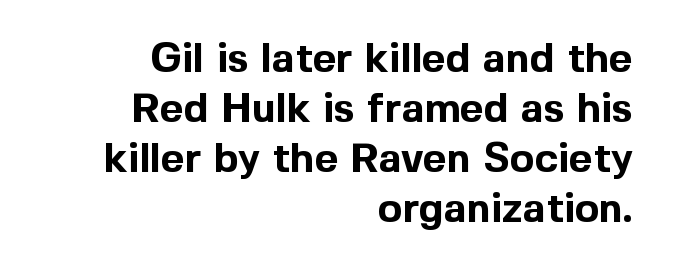
{"serif": "no", "italic": "no", "bold": "yes", "weight": "bold", "width": "normal", "x_height": "medium", "monospaced": "no", "underline": "no", "align": "right", "line_spacing_ratio": 1.22, "letter_spacing": "normal", "letter_spacing_em": 0.0, "glyph_px": 41}
